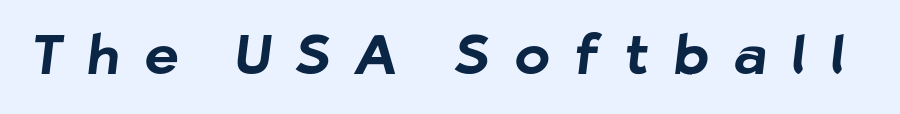
{"serif": "no", "bold": "yes", "weight": "bold", "width": "normal", "stroke_contrast": "low", "x_height": "medium", "monospaced": "no", "underline": "no", "letter_spacing": "wide", "letter_spacing_em": 0.47, "glyph_px": 53}
